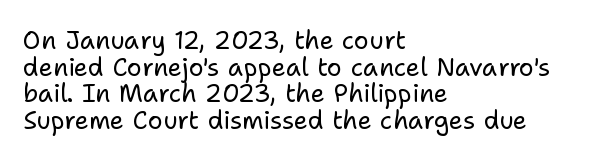
{"italic": "no", "bold": "no", "underline": "no", "align": "left", "line_spacing": "tight", "line_spacing_ratio": 1.07, "letter_spacing": "normal", "letter_spacing_em": 0.0, "glyph_px": 25}
